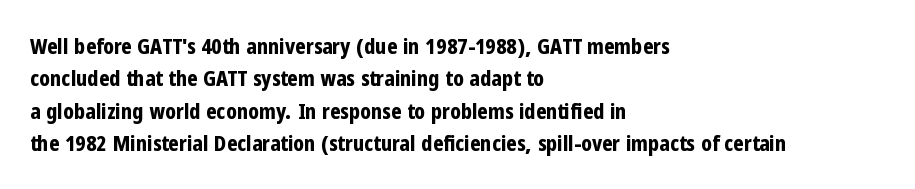
This block has exactly the height ordinary leading produces. A roman cut, with each character standing at attention. Typesetter's note: full bold, strokes at maximum text heaviness. The rendering anchors every line to the left-hand side.
